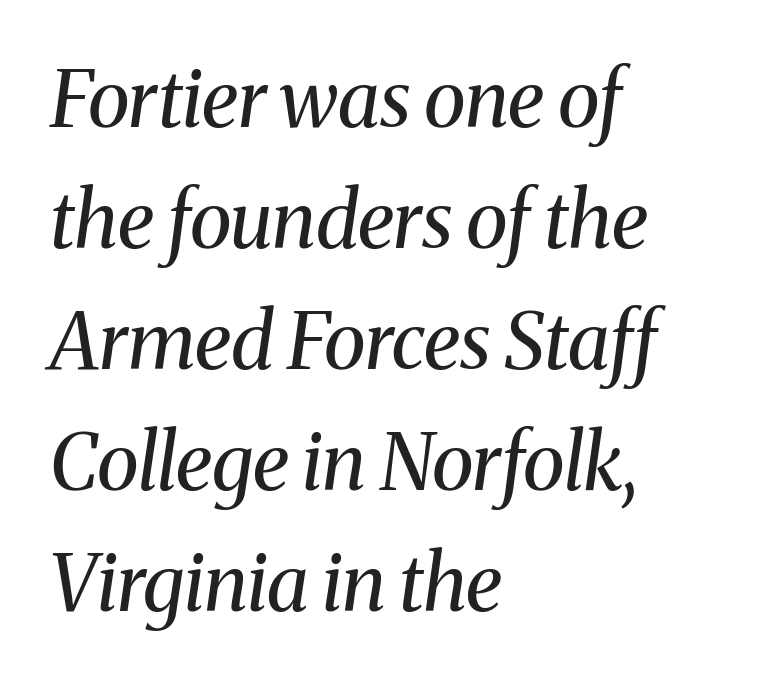
{"serif": "yes", "italic": "yes", "lean": "right", "slant_degrees": 8, "bold": "no", "weight": "regular", "width": "normal", "stroke_contrast": "medium", "x_height": "medium", "monospaced": "no", "underline": "no", "align": "left", "line_spacing": "normal", "line_spacing_ratio": 1.55, "letter_spacing": "normal", "letter_spacing_em": 0.0, "glyph_px": 78}
